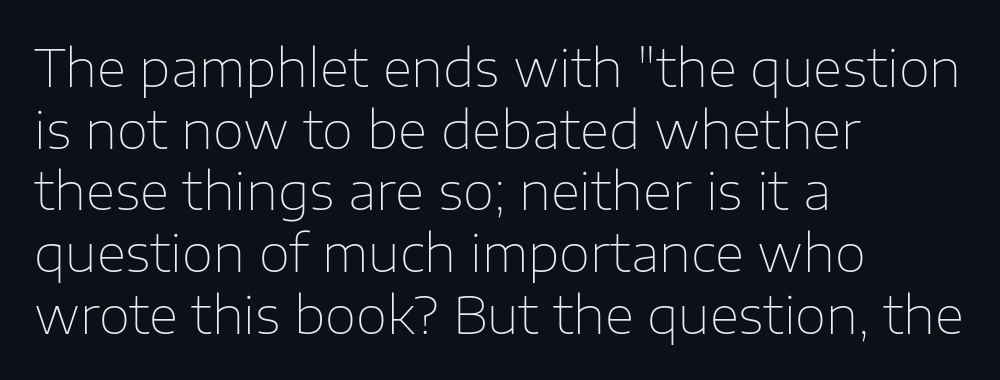
The image shows 51 px thin sans-serif type, upright; set left-aligned, line spacing 1.21x, normal letter spacing, not underlined; low stroke contrast and a medium x-height.
